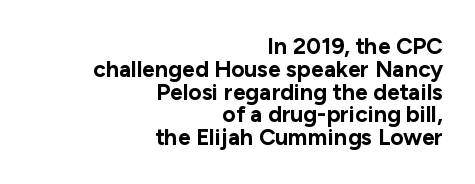
{"italic": "no", "bold": "yes", "underline": "no", "align": "right", "line_spacing": "tight", "line_spacing_ratio": 0.99, "letter_spacing": "normal", "letter_spacing_em": 0.0, "glyph_px": 23}
